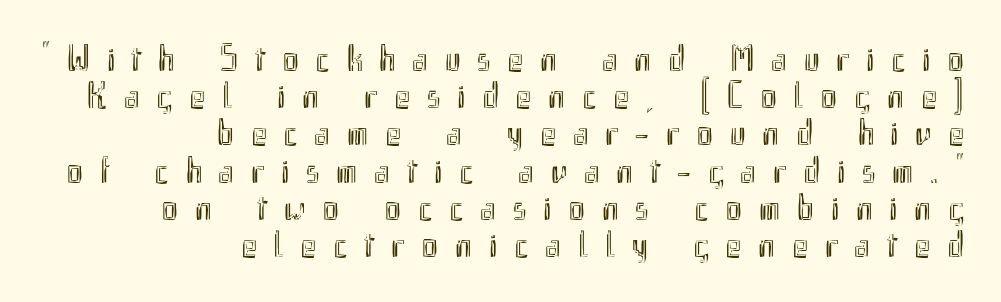
The image shows 38 px condensed type, upright; set right-aligned, tight line spacing (0.98x), unusually wide letter spacing (+0.44 em), not underlined; a small x-height.
